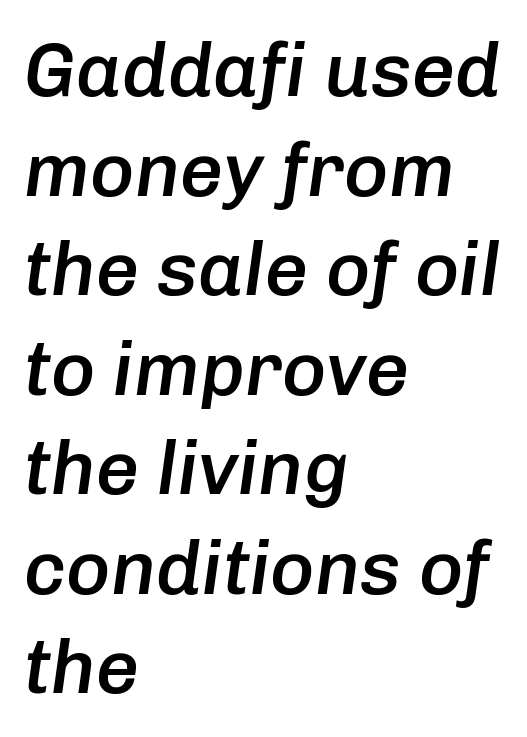
In terms of leading, this rendering sits right in the middle. Nobody drew a line under any word here. How are the letters spaced? Ordinarily, with no added tracking. The face used here is proportionally spaced, like ordinary book or web type. The font's italic variant was chosen for this text. Short and long lines alike share a common starting point at left.
